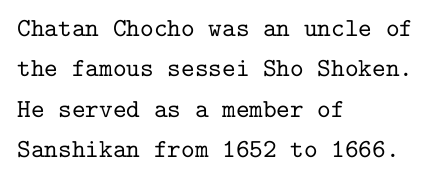
The image shows 26 px text type, upright; set left-aligned, normal line spacing (1.55x), normal letter spacing, not underlined.
